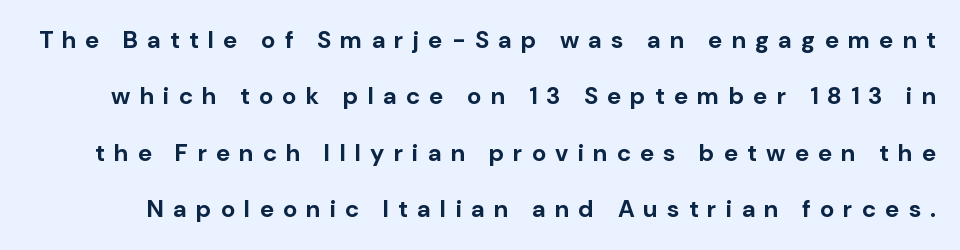
The image shows 24 px bold type, upright; set loose line spacing (2.35x), unusually wide letter spacing (+0.38 em), not underlined.
